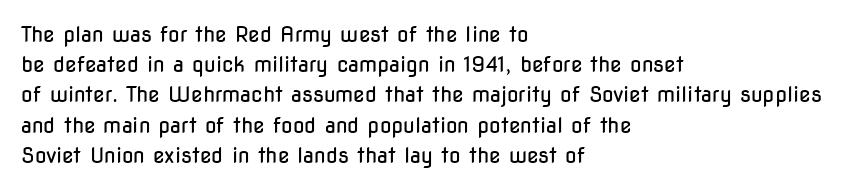
Q: Is the text bold? A: No.
Q: Is the text italic (slanted)? A: No, it is upright.
Q: Is the text underlined? A: No.
Q: How is the paragraph aligned? A: Left-aligned.
Q: Is the spacing between letters normal or unusually wide? A: Normal.
Q: Is the spacing between lines tight, normal or loose? A: Normal.
